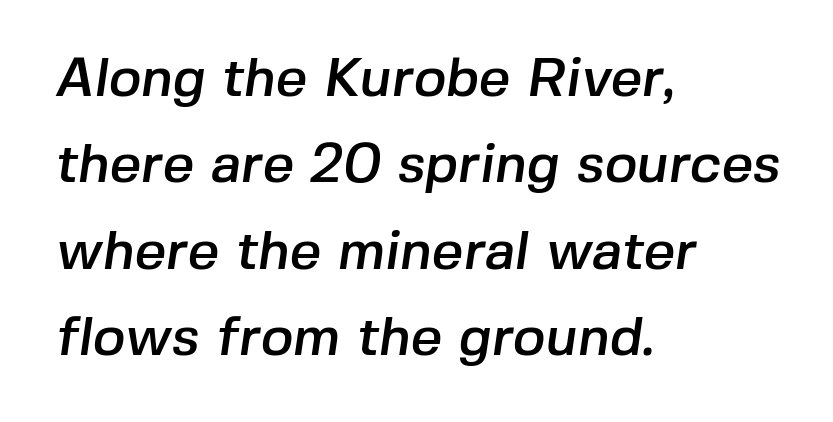
Q: Is the typeface a serif or a sans-serif typeface? A: Sans-serif.
Q: Is the text underlined? A: No.
Q: How is the paragraph aligned? A: Left-aligned.
Q: Is the spacing between letters normal or unusually wide? A: Normal.
Q: Is the spacing between lines tight, normal or loose? A: Normal.
Q: Width (condensed, normal, or wide)? A: Normal.
Q: Stroke contrast? A: Low.
Q: x-height? A: Medium.
Q: Monospaced? A: No.
